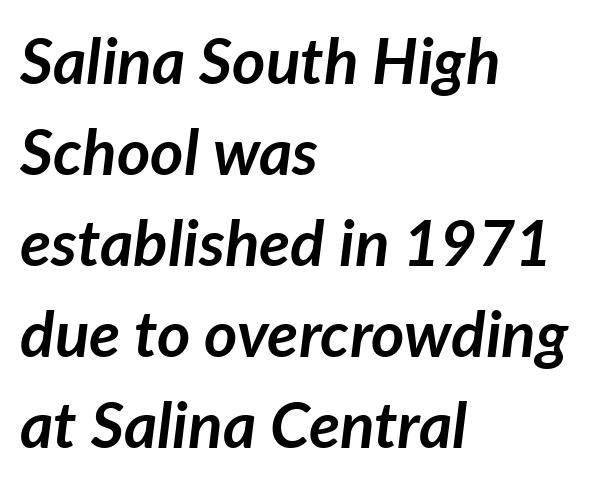
The image shows 64 px semibold type, italic (leaning right); set left-aligned, normal line spacing (1.42x), normal letter spacing, not underlined; low stroke contrast and a medium x-height.
